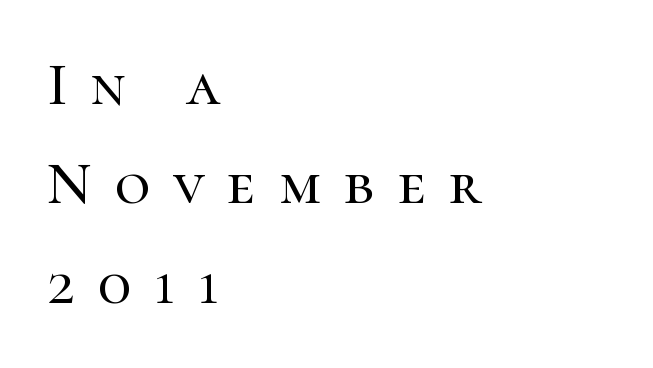
{"serif": "yes", "italic": "no", "width": "normal", "stroke_contrast": "high", "x_height": "medium", "monospaced": "no", "underline": "no", "align": "left", "line_spacing": "normal", "line_spacing_ratio": 1.63, "letter_spacing": "wide", "letter_spacing_em": 0.38, "glyph_px": 61}
